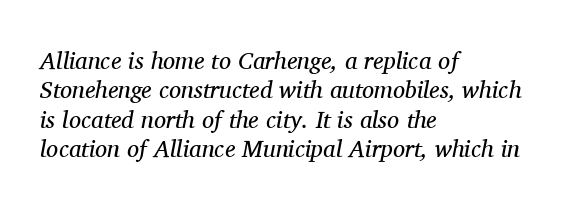
{"italic": "yes", "lean": "right", "slant_degrees": 11, "bold": "no", "underline": "no", "align": "left", "line_spacing_ratio": 1.22, "letter_spacing": "normal", "letter_spacing_em": 0.0, "glyph_px": 24}
